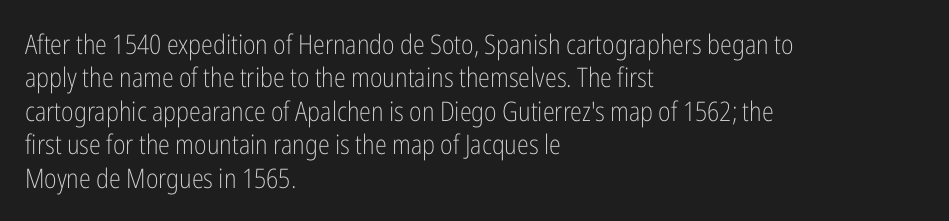
{"italic": "no", "bold": "no", "underline": "no", "align": "left", "line_spacing_ratio": 1.24, "letter_spacing": "normal", "letter_spacing_em": 0.0, "glyph_px": 27}
